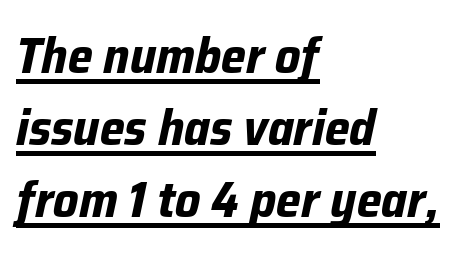
{"italic": "yes", "lean": "right", "slant_degrees": 12, "bold": "yes", "weight": "bold", "width": "normal", "stroke_contrast": "low", "x_height": "medium", "monospaced": "no", "underline": "yes", "align": "left", "line_spacing": "normal", "line_spacing_ratio": 1.44, "letter_spacing": "normal", "letter_spacing_em": 0.0, "glyph_px": 50}
